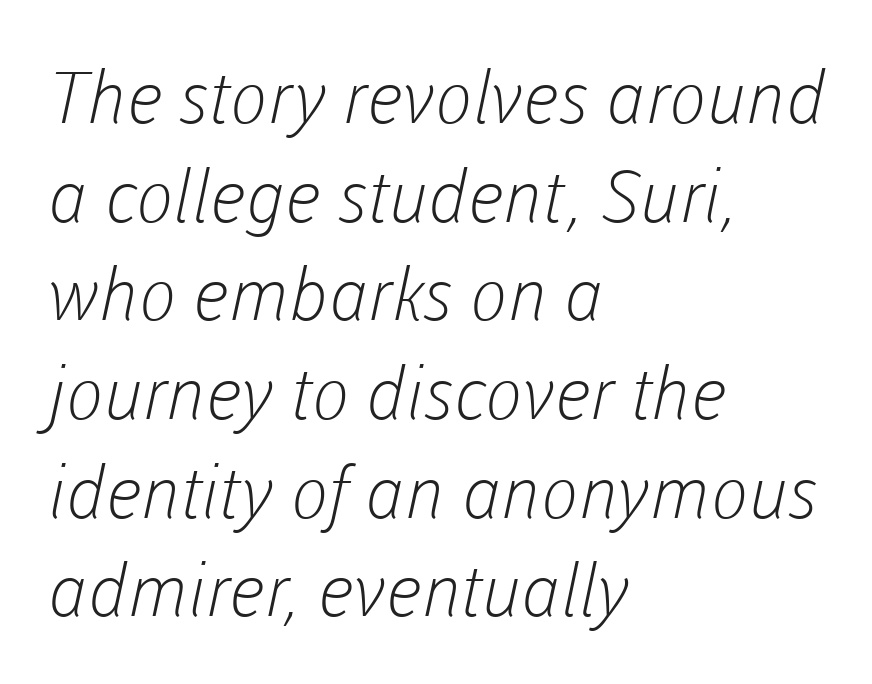
{"serif": "no", "bold": "no", "weight": "light", "width": "normal", "stroke_contrast": "low", "x_height": "medium", "monospaced": "no", "underline": "no", "align": "left", "line_spacing": "normal", "line_spacing_ratio": 1.37, "letter_spacing": "normal", "letter_spacing_em": 0.0, "glyph_px": 72}
